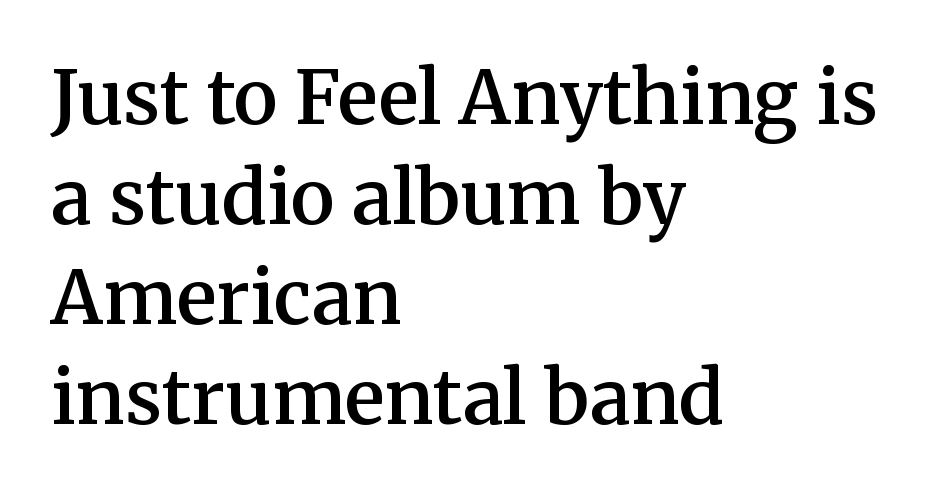
Stroke terminals: seriffed. Vertically, the passage feels balanced, rows spaced as you'd expect. The paragraph has a hard left edge and a soft right edge. Each letter keeps its own natural width here, so spacing adapts to shape.
